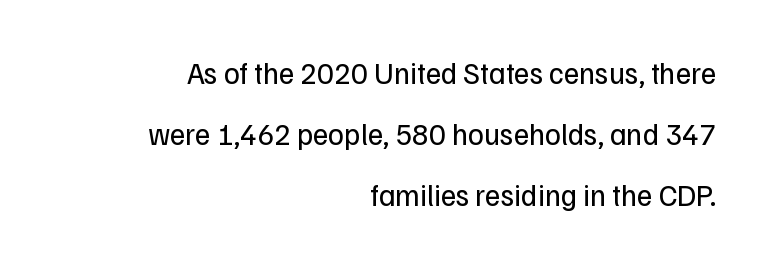
The image shows 30 px regular-weight sans-serif type, upright; set right-aligned, loose line spacing (2.03x), normal letter spacing, not underlined; low stroke contrast and a medium x-height.
